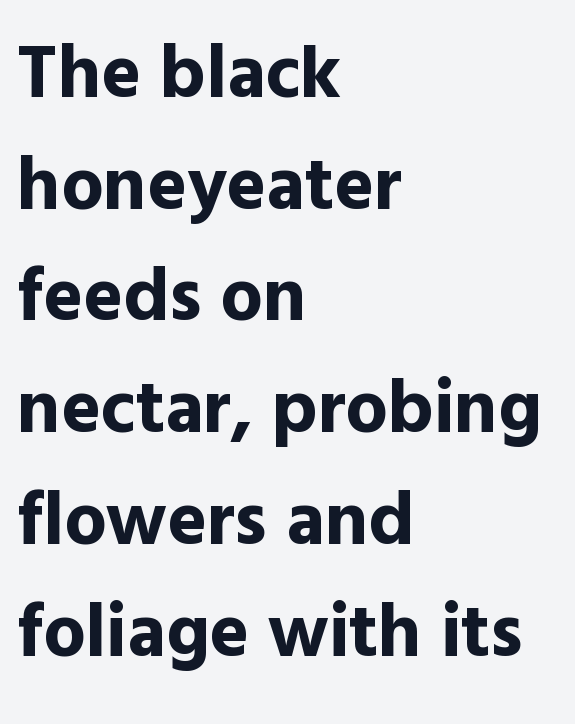
The image shows 75 px bold sans-serif type, upright; set left-aligned, normal line spacing (1.49x), normal letter spacing, not underlined; a medium x-height.
